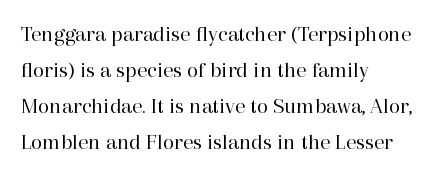
{"italic": "no", "bold": "no", "underline": "no", "align": "left", "line_spacing": "normal", "line_spacing_ratio": 1.56, "letter_spacing": "normal", "letter_spacing_em": 0.0, "glyph_px": 23}
